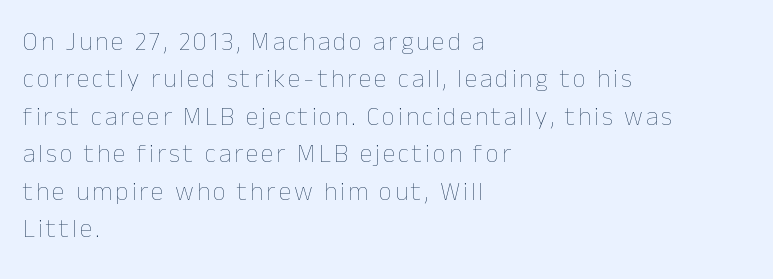
The image shows 26 px text type, upright; set left-aligned, normal line spacing (1.44x), not underlined.
